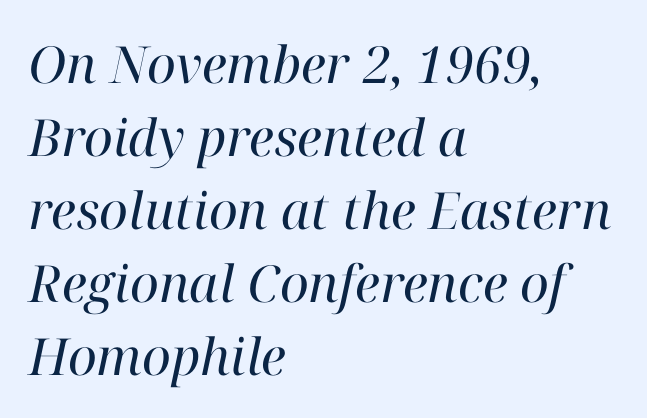
The image shows 51 px regular-weight serif type, italic (leaning right); set left-aligned, normal line spacing (1.43x), normal letter spacing, not underlined; high stroke contrast and a medium x-height.
